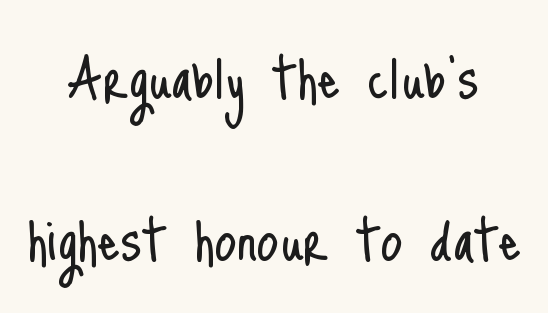
{"serif": "no", "italic": "no", "bold": "no", "weight": "light", "width": "condensed", "stroke_contrast": "low", "x_height": "small", "monospaced": "no", "underline": "no", "align": "center", "line_spacing": "loose", "line_spacing_ratio": 2.28, "letter_spacing": "normal", "letter_spacing_em": 0.0, "glyph_px": 71}
